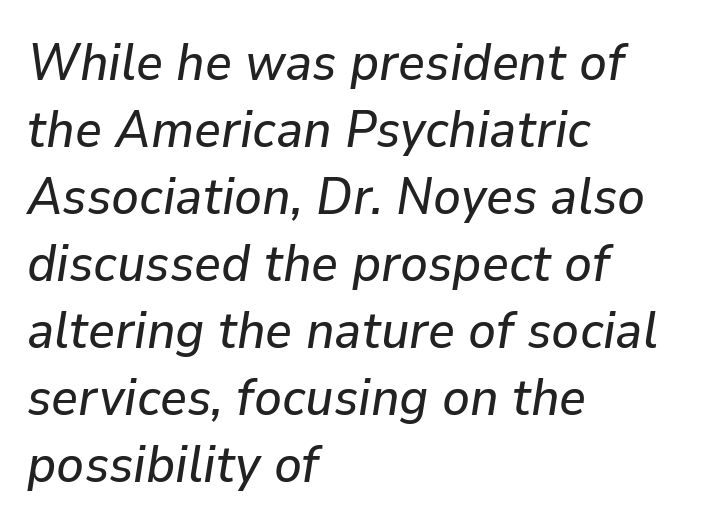
The image shows 52 px text type, italic (leaning right); set left-aligned, normal line spacing (1.29x), normal letter spacing, not underlined; low stroke contrast and a medium x-height.
